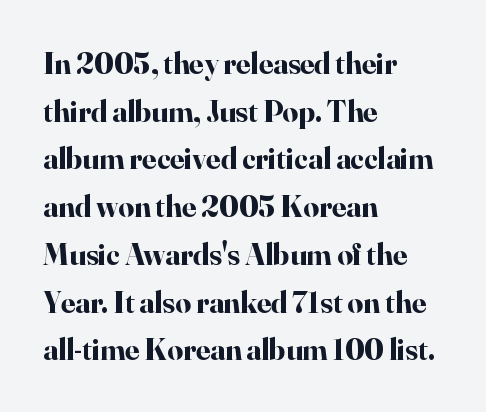
Layout note: lines flush left. Underlining? Definitely not there. Students, this is bold: see how much ink each stroke carries. These lines are rendered in a variable-pitch font. This is serif lettering, the kind often seen in printed books.
